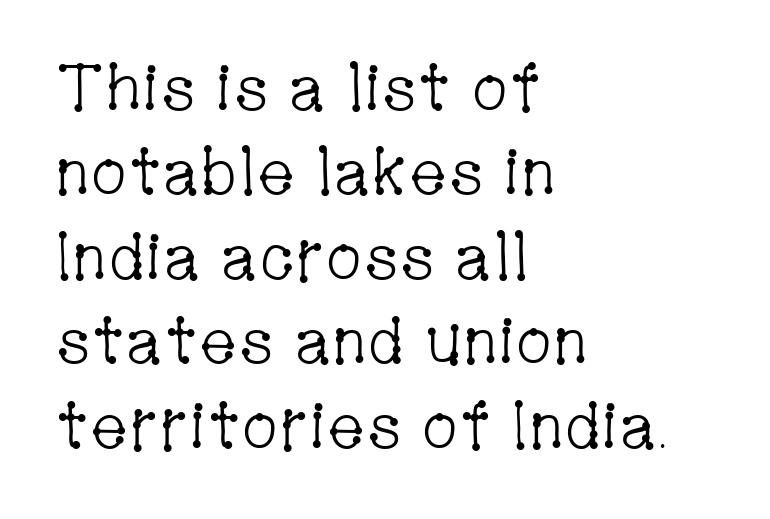
{"serif": "yes", "italic": "no", "bold": "no", "weight": "light", "width": "condensed", "stroke_contrast": "low", "x_height": "medium", "monospaced": "no", "underline": "no", "align": "left", "line_spacing": "normal", "line_spacing_ratio": 1.3, "letter_spacing": "normal", "letter_spacing_em": 0.0, "glyph_px": 65}
